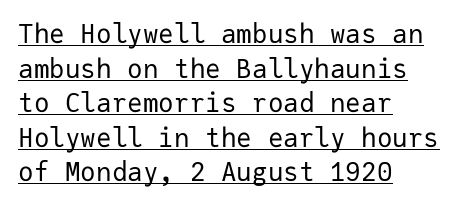
Q: Is the text bold? A: No.
Q: Is the text italic (slanted)? A: No, it is upright.
Q: Is the text underlined? A: Yes.
Q: How is the paragraph aligned? A: Left-aligned.
Q: Is the spacing between letters normal or unusually wide? A: Normal.
Q: Is the spacing between lines tight, normal or loose? A: Normal.
